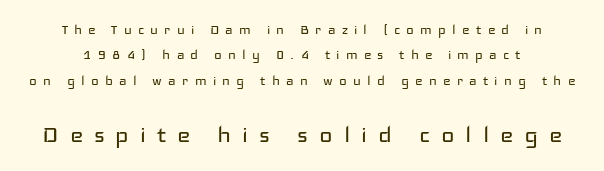
Q: Is the text bold? A: No.
Q: Is the text italic (slanted)? A: No, it is upright.
Q: Is the typeface a serif or a sans-serif typeface? A: Sans-serif.
Q: Is the text underlined? A: No.
Q: Is the spacing between letters normal or unusually wide? A: Unusually wide.
Q: Is the spacing between lines tight, normal or loose? A: Normal.
Q: Which block of text is set in a larger size, the first (top) or the second (bottom)? A: The second (bottom) one.
Q: Width (condensed, normal, or wide)? A: Wide.
Q: Stroke contrast? A: Low.
Q: x-height? A: Medium.
Q: Monospaced? A: No.
